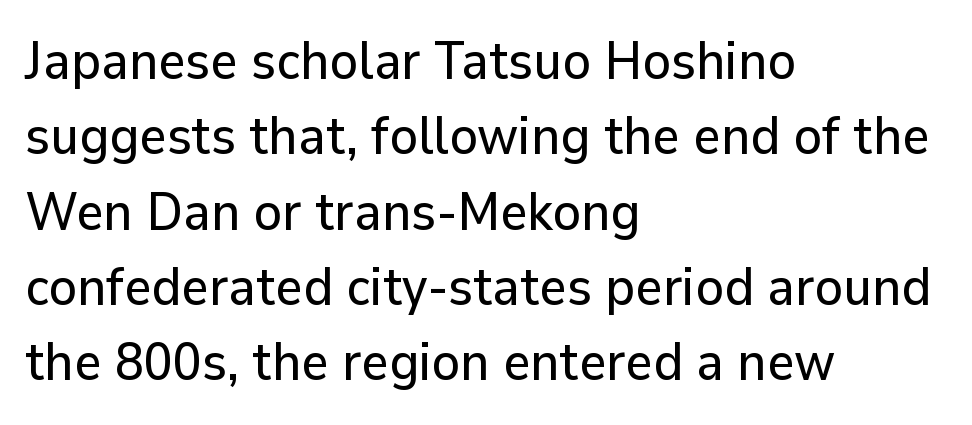
The image shows 53 px sans-serif type, upright; set left-aligned, normal line spacing (1.42x), normal letter spacing, not underlined; low stroke contrast and a medium x-height.
